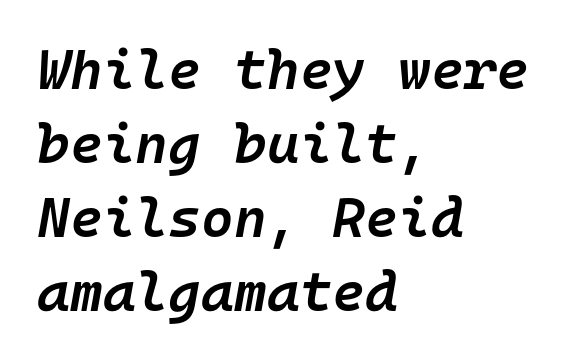
{"italic": "yes", "lean": "right", "slant_degrees": 10, "bold": "semi", "weight": "semibold", "width": "normal", "stroke_contrast": "low", "x_height": "medium", "monospaced": "yes", "underline": "no", "align": "left", "line_spacing": "normal", "line_spacing_ratio": 1.32, "letter_spacing": "normal", "letter_spacing_em": 0.0, "glyph_px": 56}
